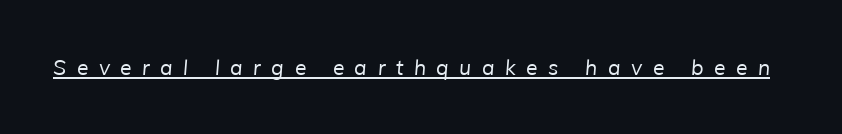
{"bold": "no", "underline": "yes", "letter_spacing": "wide", "letter_spacing_em": 0.5, "glyph_px": 21}
